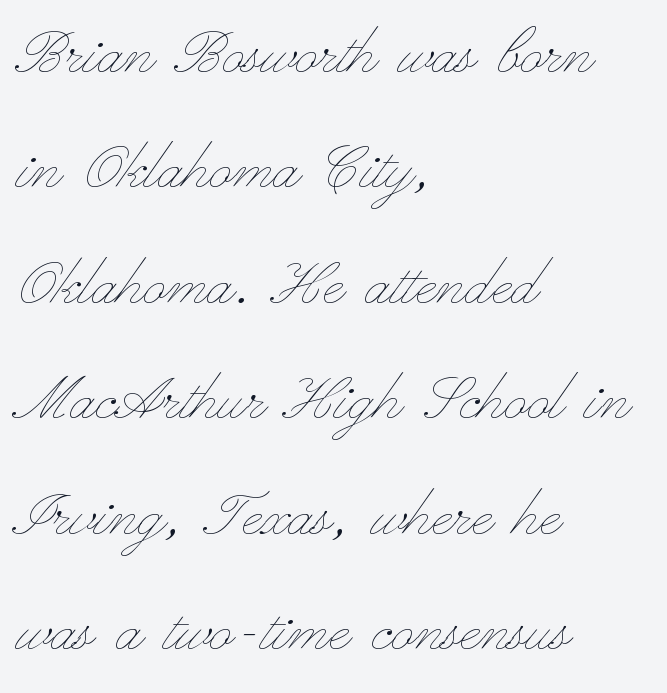
Anything drawn beneath the words? Only blank space. A typesetter would call this leading conventional body-copy spacing. There is no visible air inserted between adjacent glyphs.
